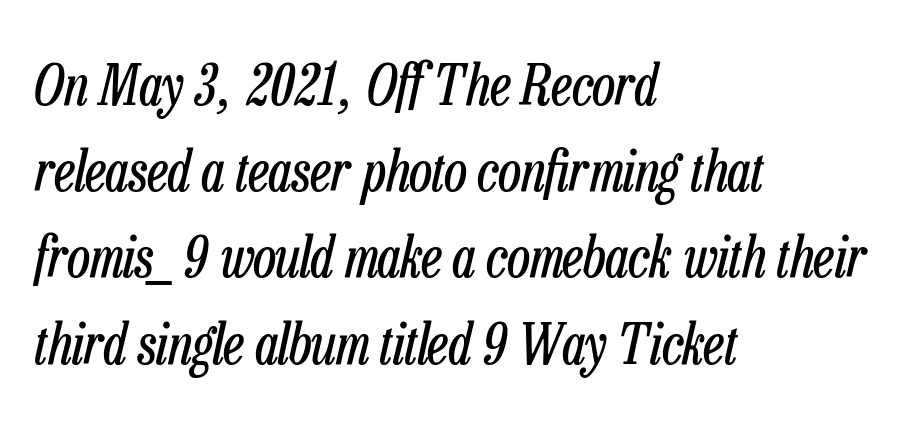
Underline: absent. This sample is left-justified, so line endings fall wherever the words run out. Varying glyph widths throughout — classic text-font behaviour. Between one letter and the next there's only the usual sliver of space.
